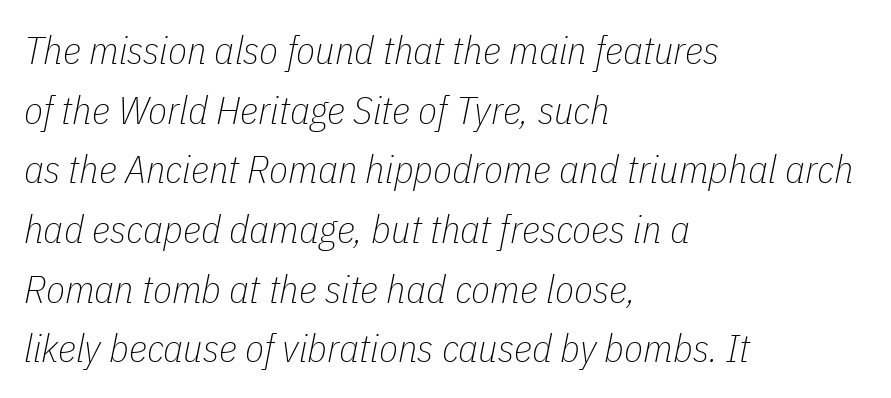
Q: Is the text bold? A: No.
Q: Is the text italic (slanted)? A: Yes, it leans right by about 11 degrees.
Q: Is the text underlined? A: No.
Q: How is the paragraph aligned? A: Left-aligned.
Q: Is the spacing between letters normal or unusually wide? A: Normal.
Q: Is the spacing between lines tight, normal or loose? A: Normal.
Q: Width (condensed, normal, or wide)? A: Condensed.
Q: Stroke contrast? A: Low.
Q: x-height? A: Medium.
Q: Monospaced? A: No.
